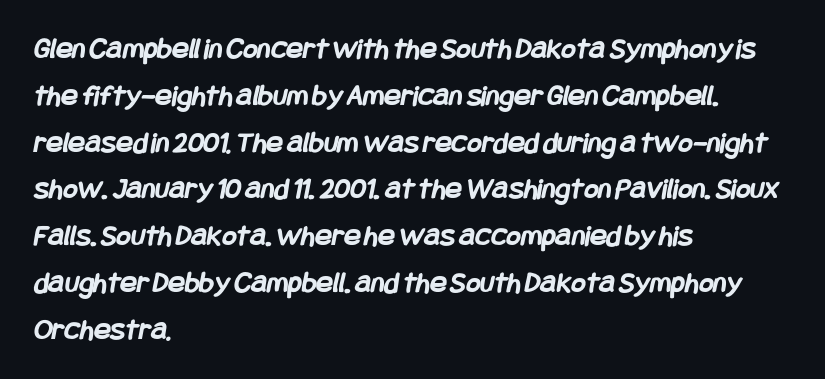
Vertical spacing — default. To sum up the face: it is a sans, with no serifs. This sample is left-justified, so line endings fall wherever the words run out. The face used here is rendered with its standard letterfit.
